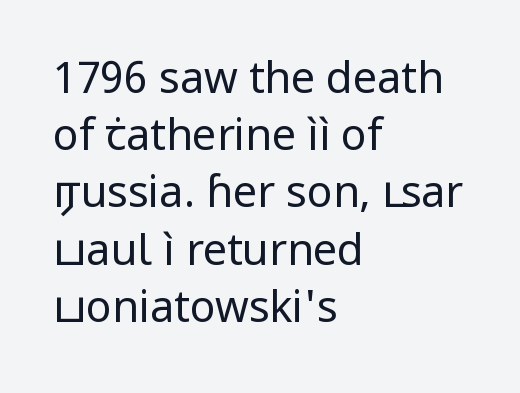
Q: Is the text bold? A: No.
Q: Is the text italic (slanted)? A: No, it is upright.
Q: Is the typeface a serif or a sans-serif typeface? A: Sans-serif.
Q: Is the text underlined? A: No.
Q: How is the paragraph aligned? A: Left-aligned.
Q: Is the spacing between letters normal or unusually wide? A: Normal.
Q: Is the spacing between lines tight, normal or loose? A: Normal.
Q: Width (condensed, normal, or wide)? A: Normal.
Q: Stroke contrast? A: Low.
Q: x-height? A: Medium.
Q: Monospaced? A: No.
